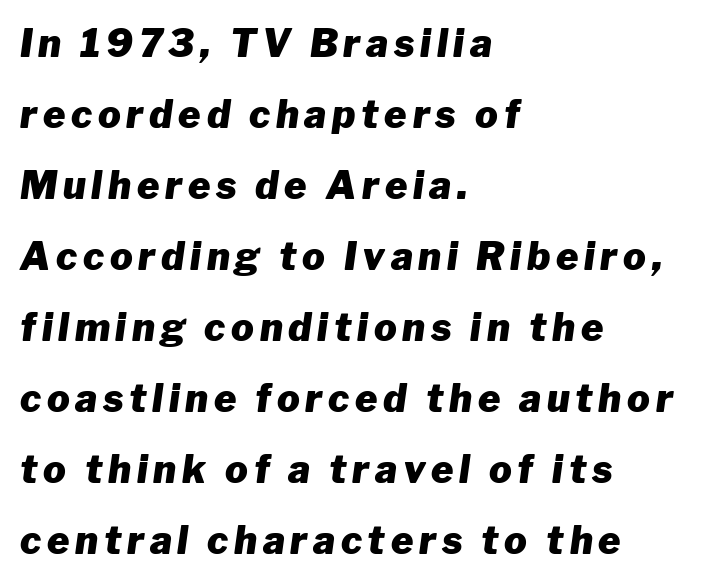
You could not count columns in this text — the font is proportionally spaced. Would a proofreader flag this as italicized? Yes. Bare-footed words on every line. Thick stems and heavy bowls — unmistakably bold. Typeset ragged right — the left edge is the straight one.
